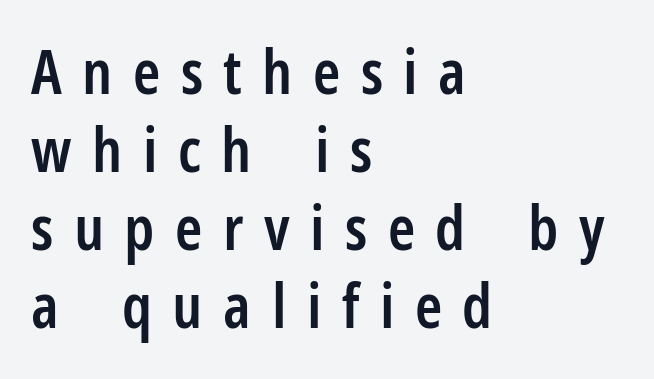
{"serif": "no", "italic": "no", "bold": "semi", "weight": "semibold", "width": "condensed", "stroke_contrast": "low", "x_height": "medium", "monospaced": "no", "underline": "no", "align": "left", "line_spacing": "normal", "line_spacing_ratio": 1.26, "letter_spacing": "wide", "letter_spacing_em": 0.33, "glyph_px": 62}
